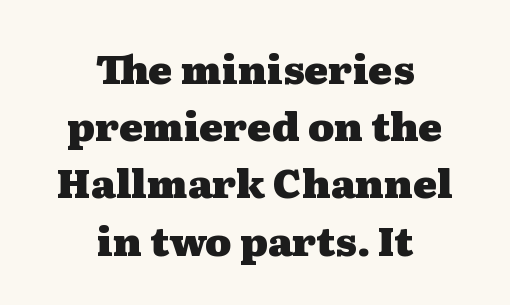
Caption: standard tracking, unaltered. Does the type have serifs? Yes, each stem ends in a small foot. This is roman type, the default non-slanted kind. Underline: absent.
